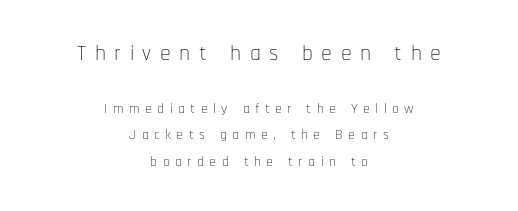
Q: Is the text bold? A: No.
Q: Is the text italic (slanted)? A: No, it is upright.
Q: Is the text underlined? A: No.
Q: How is the paragraph aligned? A: Centered.
Q: Is the spacing between letters normal or unusually wide? A: Unusually wide.
Q: Is the spacing between lines tight, normal or loose? A: Loose.
Q: Which block of text is set in a larger size, the first (top) or the second (bottom)? A: The first (top) one.
